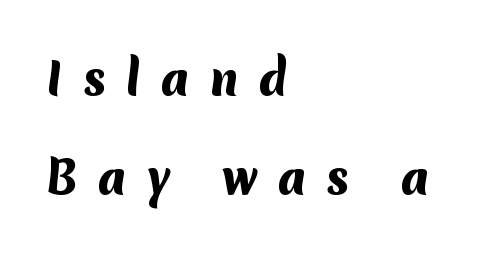
Q: Is the text bold? A: Yes.
Q: Is the typeface a serif or a sans-serif typeface? A: Sans-serif.
Q: Is the text underlined? A: No.
Q: How is the paragraph aligned? A: Left-aligned.
Q: Is the spacing between letters normal or unusually wide? A: Unusually wide.
Q: Is the spacing between lines tight, normal or loose? A: Loose.
Q: Width (condensed, normal, or wide)? A: Normal.
Q: Stroke contrast? A: Medium.
Q: x-height? A: Medium.
Q: Monospaced? A: No.
